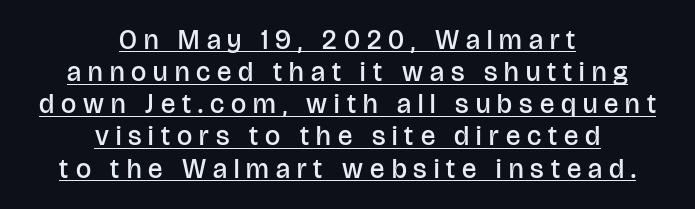
Q: Is the text bold? A: Semi-bold.
Q: Is the text italic (slanted)? A: No, it is upright.
Q: Is the text underlined? A: Yes.
Q: How is the paragraph aligned? A: Centered.
Q: Is the spacing between letters normal or unusually wide? A: Unusually wide.
